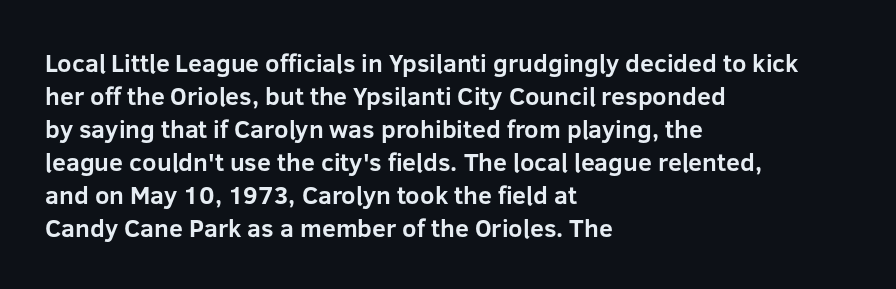
{"italic": "no", "bold": "yes", "underline": "no", "align": "left", "line_spacing": "normal", "line_spacing_ratio": 1.32, "letter_spacing": "normal", "letter_spacing_em": 0.0, "glyph_px": 25}
